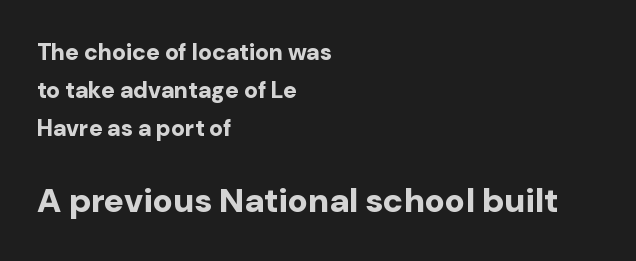
Q: Is the text bold? A: Yes.
Q: Is the text italic (slanted)? A: No, it is upright.
Q: Is the typeface a serif or a sans-serif typeface? A: Sans-serif.
Q: Is the text underlined? A: No.
Q: How is the paragraph aligned? A: Left-aligned.
Q: Is the spacing between letters normal or unusually wide? A: Normal.
Q: Is the spacing between lines tight, normal or loose? A: Normal.
Q: Which block of text is set in a larger size, the first (top) or the second (bottom)? A: The second (bottom) one.
Q: Width (condensed, normal, or wide)? A: Normal.
Q: Stroke contrast? A: Low.
Q: x-height? A: Medium.
Q: Monospaced? A: No.
